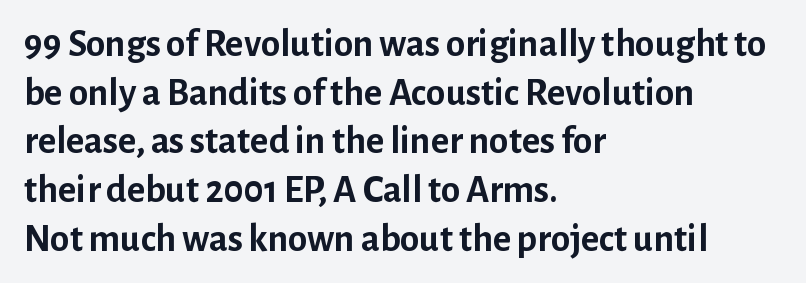
Q: Is the text bold? A: Yes.
Q: Is the text italic (slanted)? A: No, it is upright.
Q: Is the typeface a serif or a sans-serif typeface? A: Sans-serif.
Q: Is the text underlined? A: No.
Q: How is the paragraph aligned? A: Left-aligned.
Q: Is the spacing between letters normal or unusually wide? A: Normal.
Q: Is the spacing between lines tight, normal or loose? A: Normal.
Q: Width (condensed, normal, or wide)? A: Normal.
Q: Stroke contrast? A: Low.
Q: x-height? A: Medium.
Q: Monospaced? A: No.
